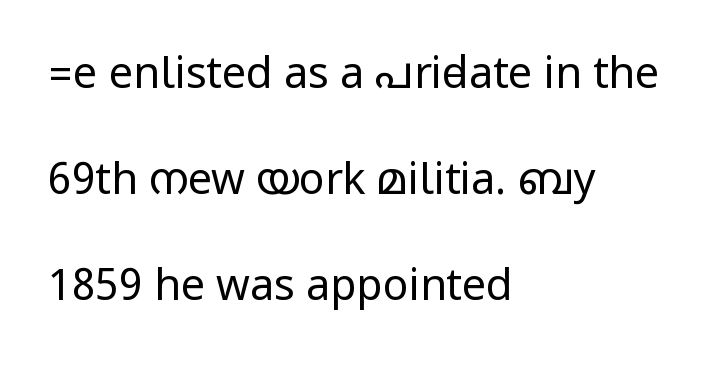
Q: Is the text bold? A: No.
Q: Is the text italic (slanted)? A: No, it is upright.
Q: Is the typeface a serif or a sans-serif typeface? A: Sans-serif.
Q: Is the text underlined? A: No.
Q: How is the paragraph aligned? A: Left-aligned.
Q: Is the spacing between letters normal or unusually wide? A: Normal.
Q: Is the spacing between lines tight, normal or loose? A: Loose.
Q: Width (condensed, normal, or wide)? A: Condensed.
Q: Stroke contrast? A: Low.
